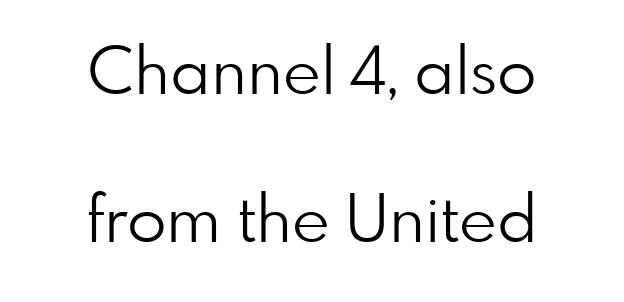
Q: Is the text bold? A: No.
Q: Is the text italic (slanted)? A: No, it is upright.
Q: Is the typeface a serif or a sans-serif typeface? A: Sans-serif.
Q: Is the text underlined? A: No.
Q: How is the paragraph aligned? A: Centered.
Q: Is the spacing between letters normal or unusually wide? A: Normal.
Q: Is the spacing between lines tight, normal or loose? A: Loose.
Q: Width (condensed, normal, or wide)? A: Normal.
Q: Stroke contrast? A: Low.
Q: x-height? A: Small.
Q: Monospaced? A: No.
